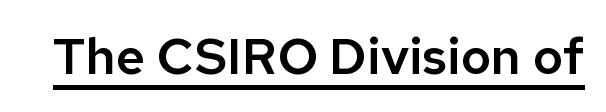
{"serif": "no", "italic": "no", "width": "normal", "stroke_contrast": "low", "x_height": "medium", "monospaced": "no", "underline": "yes", "letter_spacing": "normal", "letter_spacing_em": 0.0, "glyph_px": 51}
